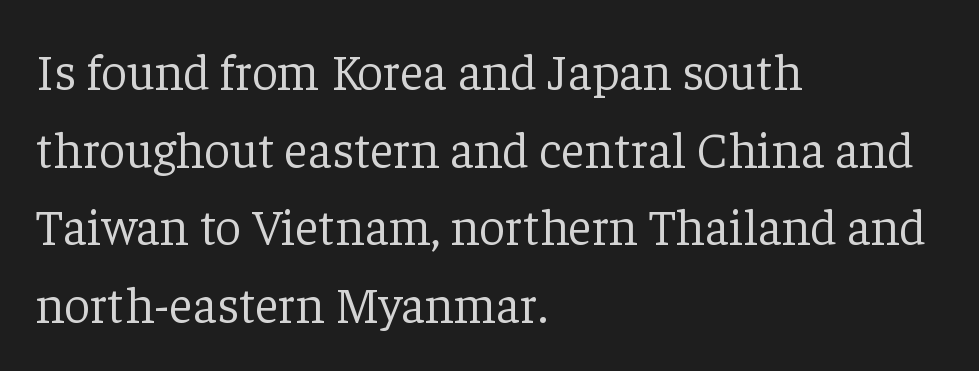
The image shows 51 px light serif type, upright; set left-aligned, normal line spacing (1.52x), normal letter spacing, not underlined; low stroke contrast and a medium x-height.
